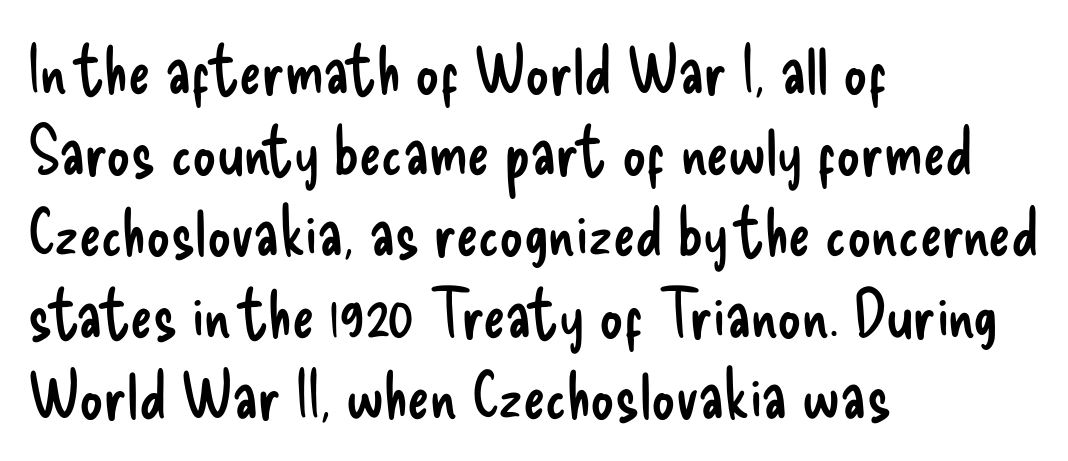
{"serif": "no", "italic": "no", "bold": "no", "weight": "regular", "width": "condensed", "stroke_contrast": "low", "x_height": "small", "monospaced": "no", "underline": "no", "align": "left", "line_spacing_ratio": 1.23, "letter_spacing": "normal", "letter_spacing_em": 0.0, "glyph_px": 66}
